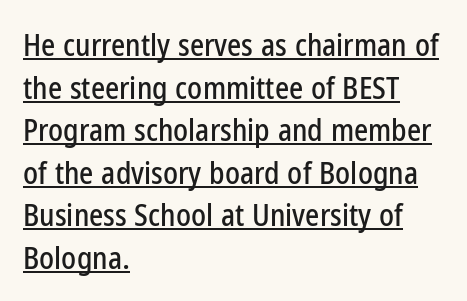
{"serif": "no", "italic": "no", "width": "condensed", "stroke_contrast": "low", "x_height": "medium", "monospaced": "no", "underline": "yes", "align": "left", "line_spacing": "normal", "line_spacing_ratio": 1.42, "letter_spacing": "normal", "letter_spacing_em": 0.0, "glyph_px": 30}
